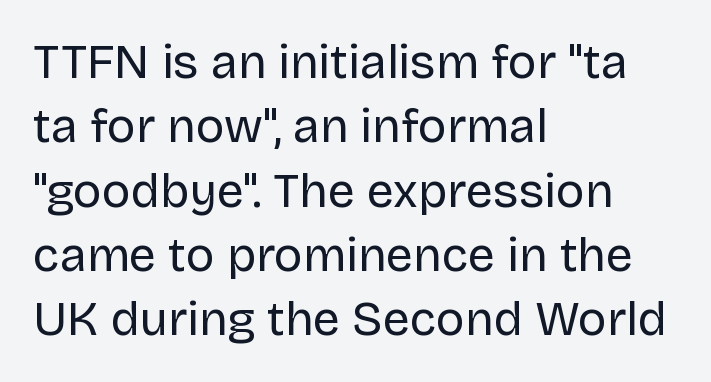
Vertical stems look standard width or narrower in stroke. Character widths vary here, with narrow letters taking less room than wide ones. Has an underline been added? It has not. The vertical gap from one line to the next is medium. Regarding serifs, this sample does without them.
